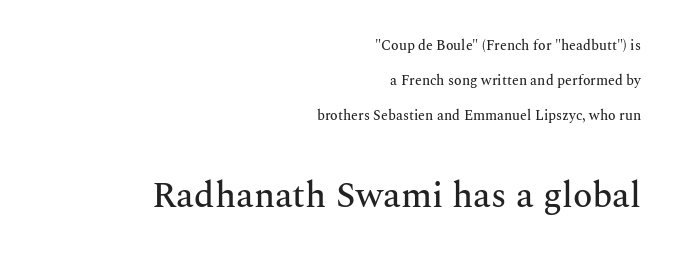
The image shows 36 px serif type, upright; set right-aligned, loose line spacing (2.49x), normal letter spacing, not underlined; the second (bottom) block is 2.57x larger; medium stroke contrast and a medium x-height.
